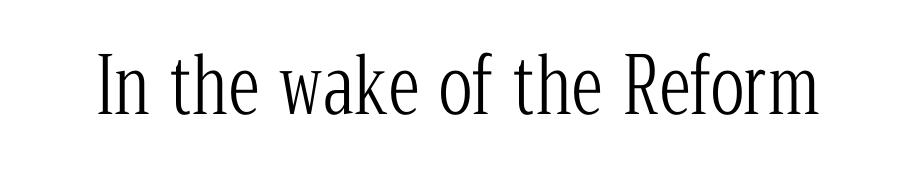
Little horizontal feet cap the strokes, marking this as serif type. Vertical stems look standard width or narrower in stroke. Do the letters lean? They stand straight. Varying glyph widths throughout — classic text-font behaviour. Letters rest on an invisible, unmarked baseline.
